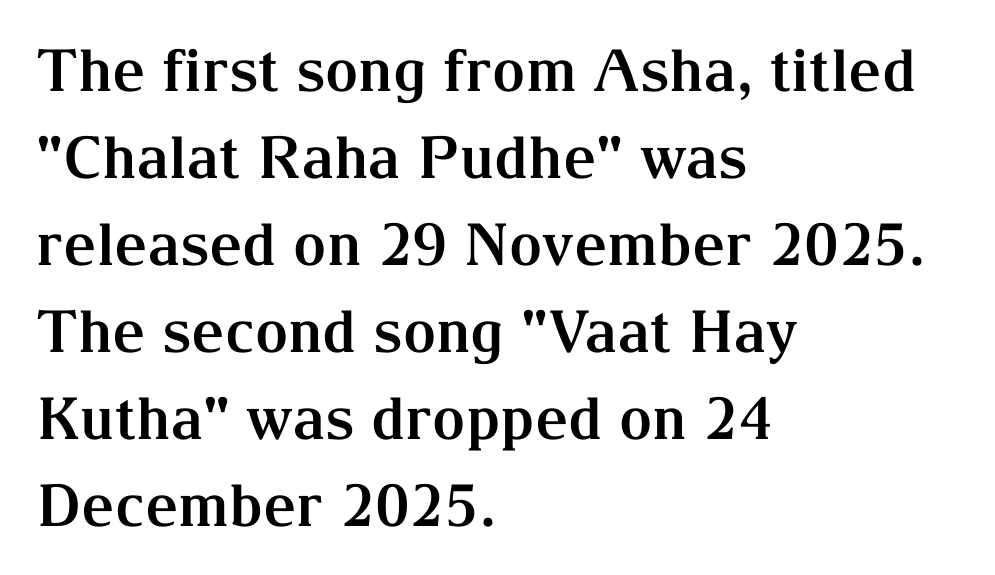
The lettering stays uniformly vertical, giving the passage a roman look. Varying glyph widths throughout — classic text-font behaviour. Alignment: flush left. The rendering keeps characters at their native spacing. In terms of leading, this rendering sits right in the middle. You can tell from the footed stems that serif type was used.
